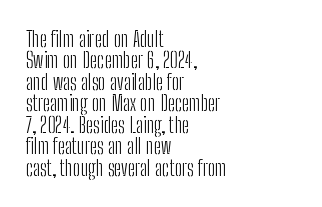
{"italic": "no", "bold": "no", "underline": "no", "align": "left", "line_spacing": "tight", "line_spacing_ratio": 1.02, "letter_spacing": "normal", "letter_spacing_em": 0.0, "glyph_px": 21}
